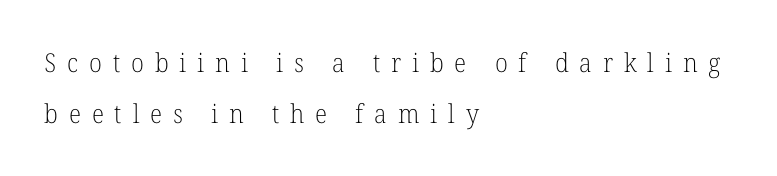
The image shows 26 px text type, upright; set left-aligned, loose line spacing (1.98x), unusually wide letter spacing (+0.42 em), not underlined.
